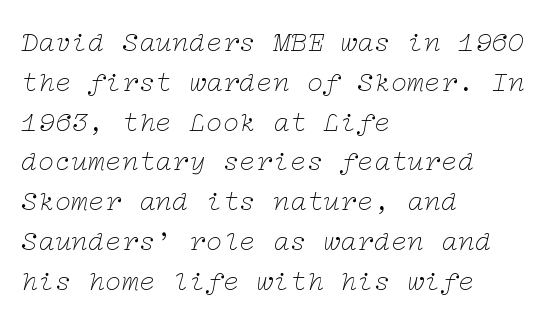
{"serif": "yes", "italic": "yes", "lean": "right", "slant_degrees": 12, "bold": "no", "weight": "thin", "width": "wide", "stroke_contrast": "low", "x_height": "medium", "underline": "no", "align": "left", "line_spacing": "normal", "line_spacing_ratio": 1.42, "letter_spacing": "normal", "letter_spacing_em": 0.0, "glyph_px": 28}
